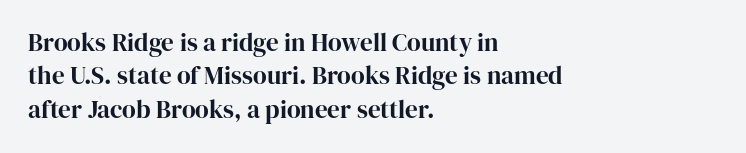
Students, observe: this is what conventionally led text looks like. Observe the ordinary spacing: letters are neighbours, not strangers. Designer's note — italics off, roman on. The specimen omits any rule beneath the text block's lines.
